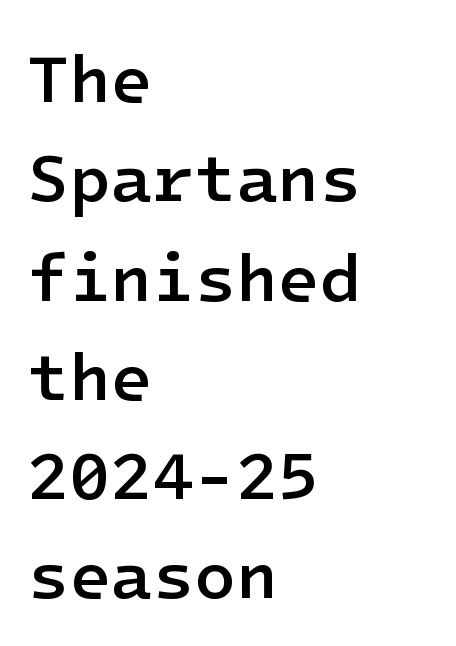
The image shows 68 px semibold sans-serif type, upright; set left-aligned, normal line spacing (1.46x), normal letter spacing, not underlined; low stroke contrast and a medium x-height.
